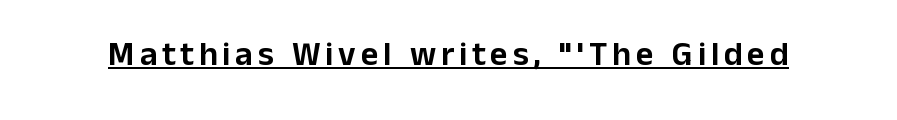
{"serif": "no", "italic": "no", "width": "normal", "stroke_contrast": "low", "x_height": "medium", "monospaced": "no", "underline": "yes", "glyph_px": 34}
